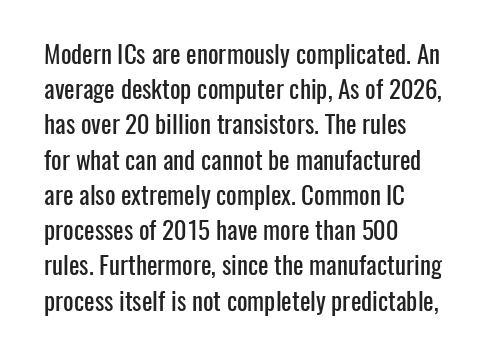
The image shows 25 px text type, upright; set left-aligned, normal line spacing (1.41x), normal letter spacing, not underlined.
